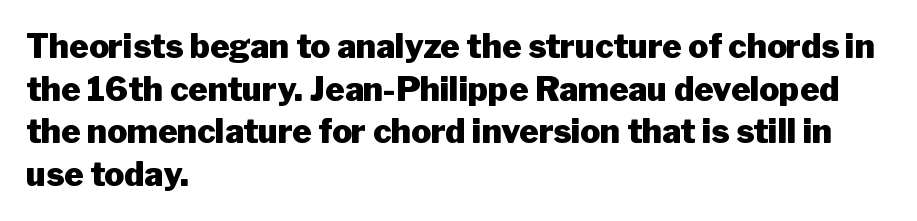
This block has exactly the height ordinary leading produces. Reading down the block, your eye returns to a fixed left position each line. Regarding serifs, this sample does without them. Heavy-handed strokes throughout: this text is bold. This sample uses an upright cut, with every glyph sitting square on the baseline. Underline: absent.
